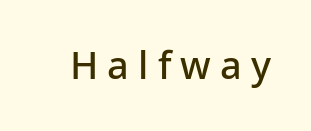
The image shows 38 px semibold sans-serif type, upright; set unusually wide letter spacing (+0.24 em), not underlined; low stroke contrast and a medium x-height.
